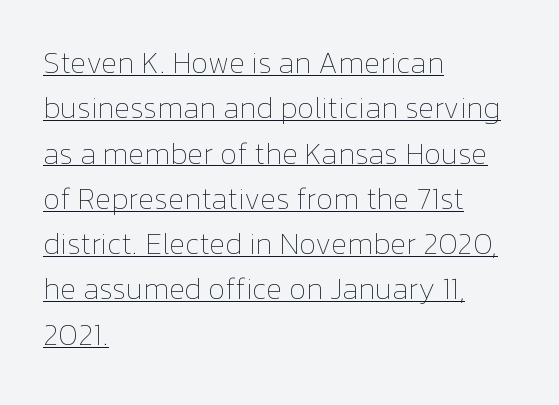
{"italic": "no", "bold": "no", "weight": "thin", "width": "normal", "stroke_contrast": "low", "x_height": "medium", "monospaced": "no", "underline": "yes", "align": "left", "line_spacing": "normal", "line_spacing_ratio": 1.51, "letter_spacing": "normal", "letter_spacing_em": 0.0, "glyph_px": 30}
